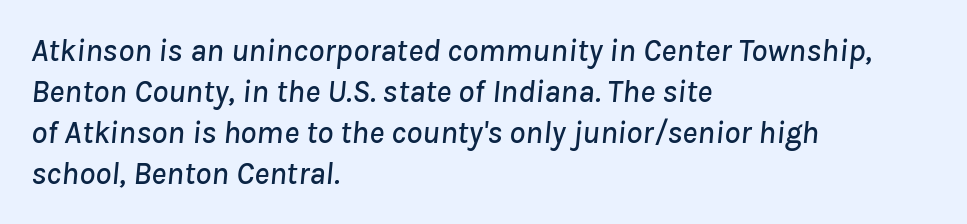
{"italic": "yes", "lean": "right", "slant_degrees": 8, "width": "normal", "stroke_contrast": "low", "x_height": "medium", "monospaced": "no", "underline": "no", "align": "left", "line_spacing": "normal", "line_spacing_ratio": 1.28, "letter_spacing": "normal", "letter_spacing_em": 0.0, "glyph_px": 32}
